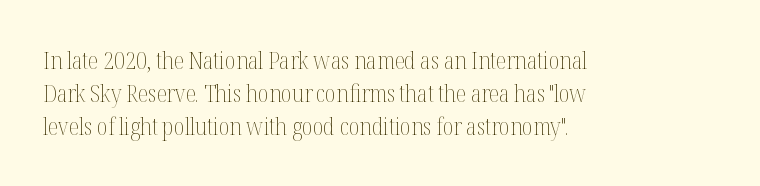
Q: Is the text bold? A: No.
Q: Is the text italic (slanted)? A: No, it is upright.
Q: Is the text underlined? A: No.
Q: How is the paragraph aligned? A: Left-aligned.
Q: Is the spacing between letters normal or unusually wide? A: Normal.
Q: Is the spacing between lines tight, normal or loose? A: Normal.
